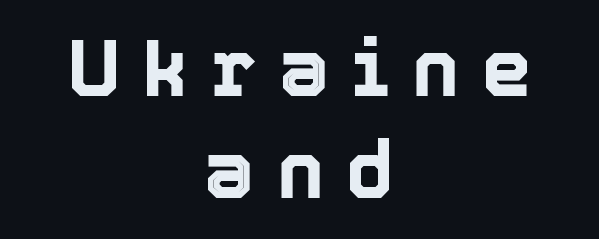
{"italic": "no", "width": "normal", "x_height": "medium", "monospaced": "no", "underline": "no", "align": "center", "line_spacing": "normal", "line_spacing_ratio": 1.28, "letter_spacing": "wide", "letter_spacing_em": 0.28, "glyph_px": 80}
